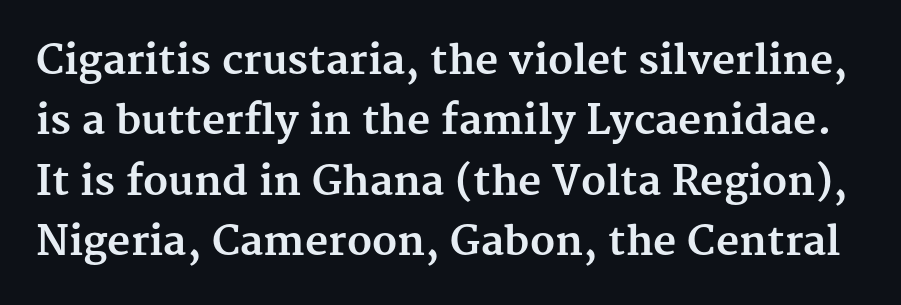
Type style note: has serifs. Line spacing here is normal. Weight check: bold — yes, fully. Ordinary non-slanted type is in use.
